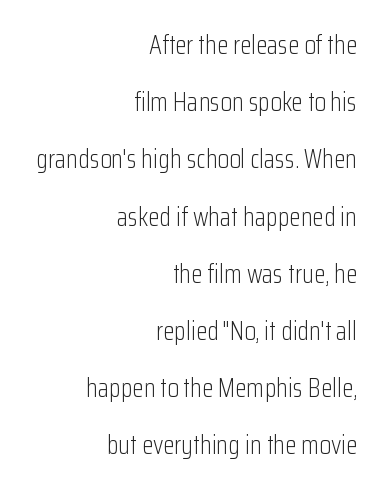
The image shows 26 px text type, upright; set right-aligned, loose line spacing (2.2x), normal letter spacing, not underlined.
